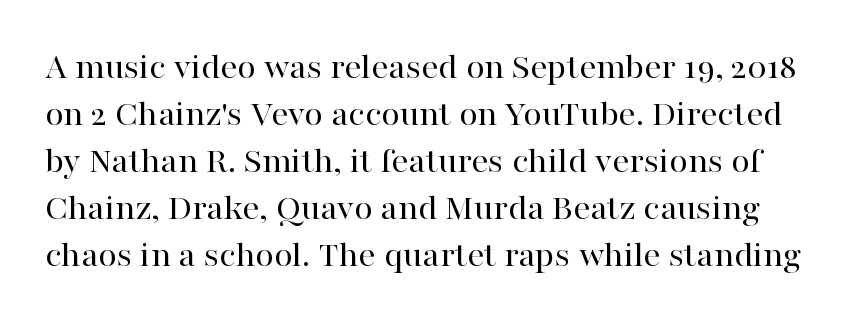
The image shows 38 px regular-weight serif type, upright; set line spacing 1.24x, normal letter spacing, not underlined; high stroke contrast and a medium x-height.
